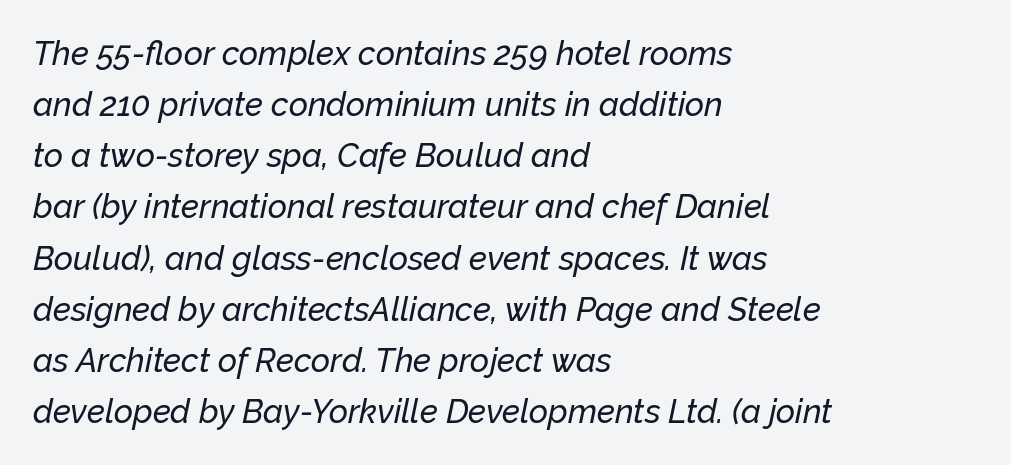
Q: Is the text italic (slanted)? A: Yes, it leans right by about 12 degrees.
Q: Is the text underlined? A: No.
Q: How is the paragraph aligned? A: Left-aligned.
Q: Is the spacing between letters normal or unusually wide? A: Normal.
Q: Is the spacing between lines tight, normal or loose? A: Normal.
Q: Width (condensed, normal, or wide)? A: Normal.
Q: Stroke contrast? A: Low.
Q: x-height? A: Medium.
Q: Monospaced? A: No.
